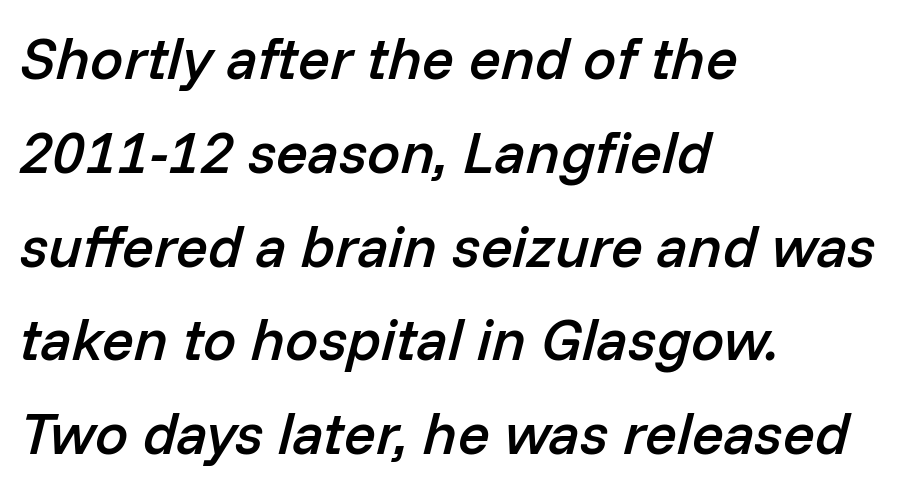
The image shows 59 px semibold type, italic (leaning right); set left-aligned, normal line spacing (1.59x), normal letter spacing, not underlined; low stroke contrast and a medium x-height.
